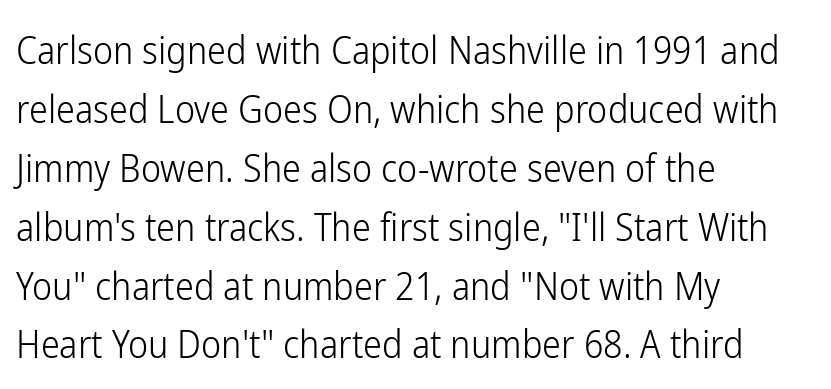
The image shows 38 px light, condensed sans-serif type, upright; set left-aligned, normal line spacing (1.55x), normal letter spacing, not underlined; low stroke contrast and a medium x-height.
